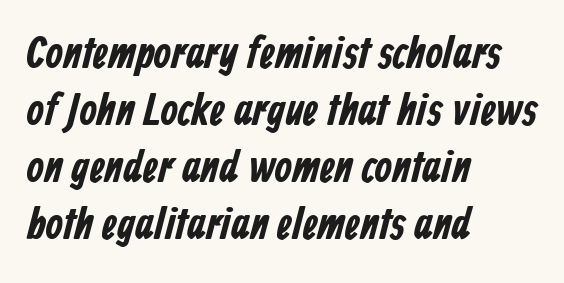
{"serif": "no", "bold": "yes", "weight": "bold", "width": "condensed", "stroke_contrast": "low", "x_height": "medium", "monospaced": "no", "underline": "no", "align": "left", "line_spacing": "normal", "line_spacing_ratio": 1.27, "letter_spacing": "normal", "letter_spacing_em": 0.0, "glyph_px": 45}
